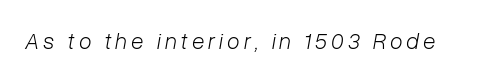
Q: Is the text bold? A: No.
Q: Is the text italic (slanted)? A: Yes, it leans right by about 10 degrees.
Q: Is the text underlined? A: No.
